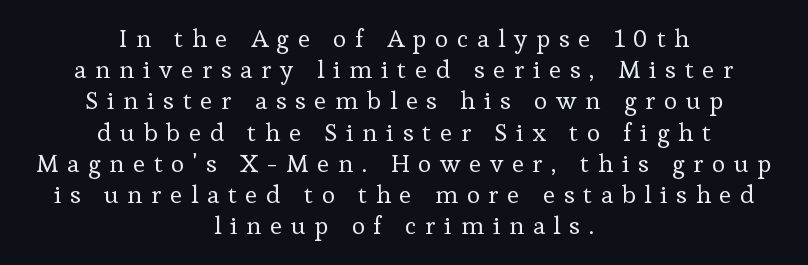
{"italic": "no", "bold": "no", "underline": "no", "align": "center", "line_spacing": "normal", "line_spacing_ratio": 1.25, "letter_spacing": "wide", "letter_spacing_em": 0.35, "glyph_px": 25}
